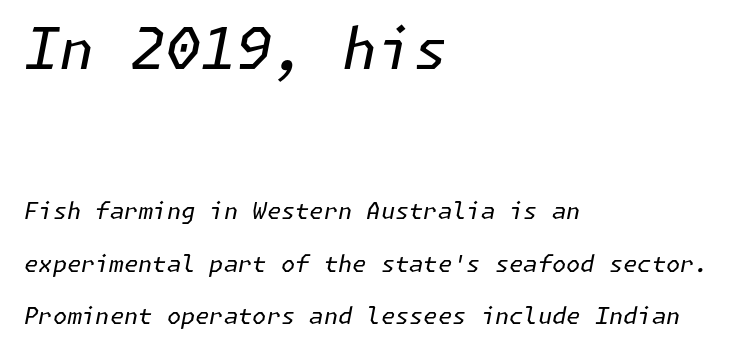
Q: Is the text bold? A: No.
Q: Is the text italic (slanted)? A: Yes, it leans right by about 11 degrees.
Q: Is the text underlined? A: No.
Q: How is the paragraph aligned? A: Left-aligned.
Q: Is the spacing between letters normal or unusually wide? A: Normal.
Q: Is the spacing between lines tight, normal or loose? A: Loose.
Q: Which block of text is set in a larger size, the first (top) or the second (bottom)? A: The first (top) one.
Q: Width (condensed, normal, or wide)? A: Normal.
Q: Stroke contrast? A: Low.
Q: x-height? A: Medium.
